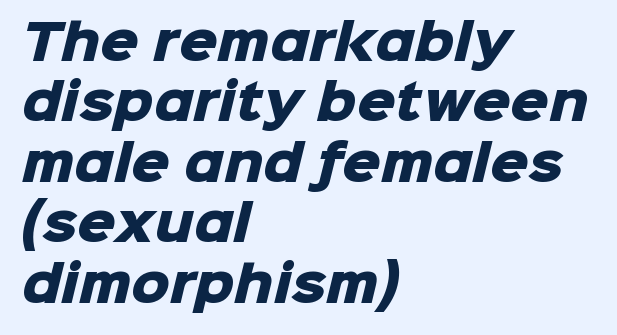
The image shows 48 px heavy sans-serif type; set left-aligned, normal line spacing (1.26x), normal letter spacing, not underlined; low stroke contrast and a medium x-height.
